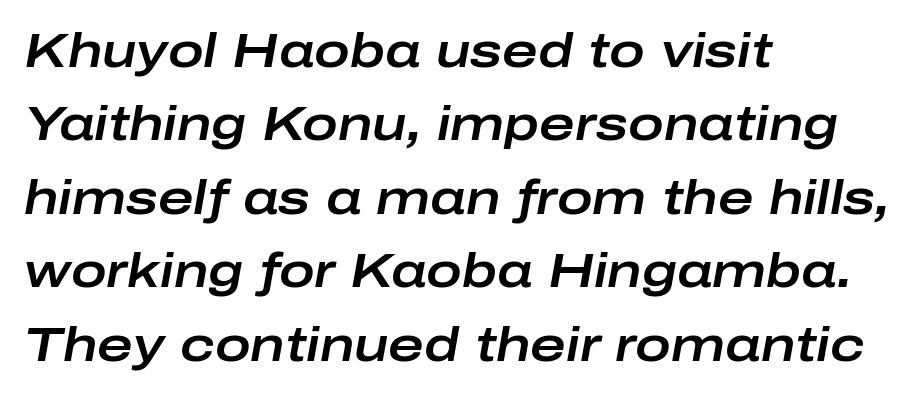
Each word holds together tightly as a unit, with standard inter-letter gaps. Does the leading feel generous? No, just average. Spacing verdict: proportional, widths tailored to each character. Underlining? Definitely not there.
